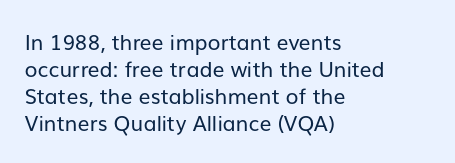
The image shows 21 px text type, upright; set left-aligned, normal line spacing (1.28x), normal letter spacing, not underlined.
